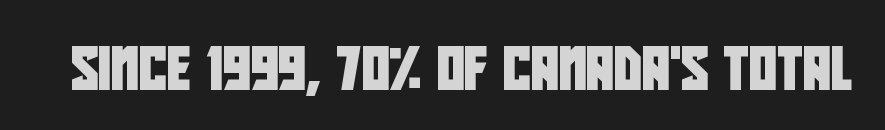
The passage shown is not underscored anywhere. This is sans-serif lettering, the kind often seen on screens and signage. This rendering leaves character spacing at its baseline value. The face used here is proportionally spaced, like ordinary book or web type.
